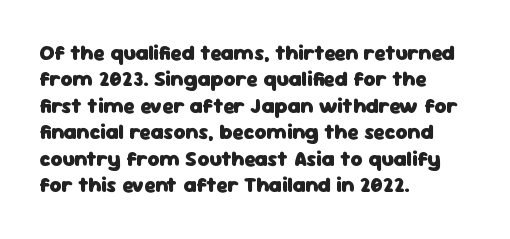
What weight is shown? A full bold with thick strokes. The lettering holds an erect, upright posture throughout. Plain, unruled lines of type. The rendering keeps characters at their native spacing. Leading: standard.
